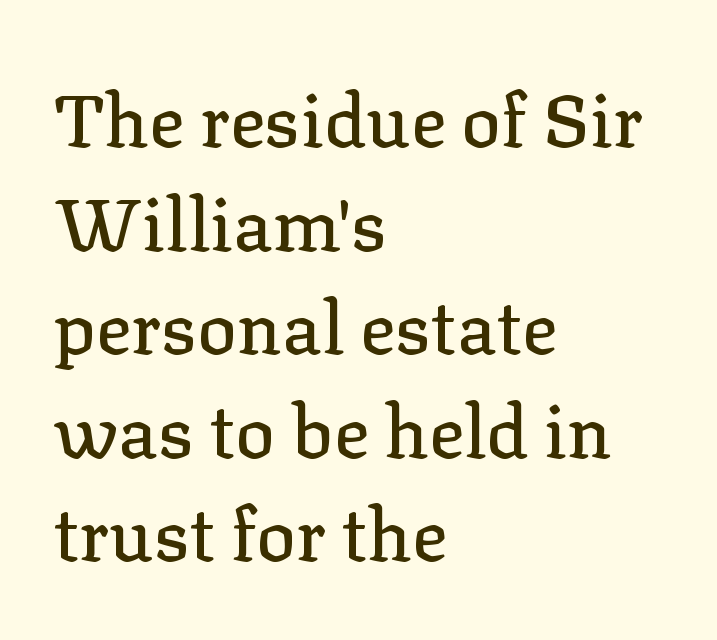
{"serif": "yes", "italic": "no", "width": "normal", "stroke_contrast": "low", "x_height": "medium", "monospaced": "no", "underline": "no", "align": "left", "line_spacing": "normal", "line_spacing_ratio": 1.4, "letter_spacing": "normal", "letter_spacing_em": 0.0, "glyph_px": 74}
